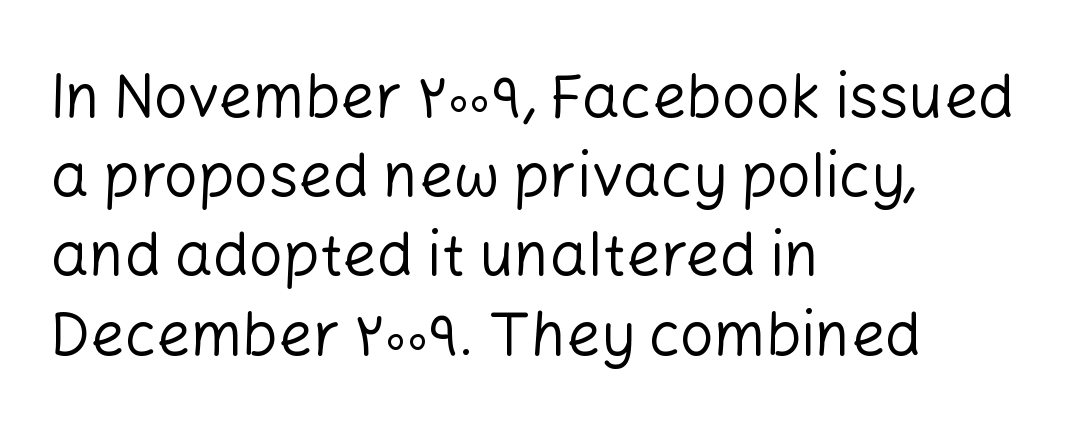
Q: Is the text bold? A: No.
Q: Is the text italic (slanted)? A: No, it is upright.
Q: Is the typeface a serif or a sans-serif typeface? A: Sans-serif.
Q: Is the text underlined? A: No.
Q: How is the paragraph aligned? A: Left-aligned.
Q: Is the spacing between letters normal or unusually wide? A: Normal.
Q: Is the spacing between lines tight, normal or loose? A: Normal.
Q: Width (condensed, normal, or wide)? A: Normal.
Q: Stroke contrast? A: Low.
Q: x-height? A: Medium.
Q: Monospaced? A: No.
